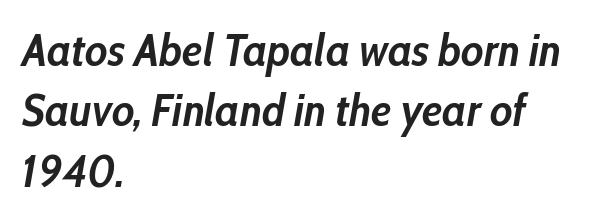
{"italic": "yes", "lean": "right", "slant_degrees": 10, "bold": "yes", "weight": "semibold", "width": "condensed", "stroke_contrast": "low", "x_height": "medium", "monospaced": "no", "underline": "no", "align": "left", "line_spacing": "normal", "line_spacing_ratio": 1.34, "letter_spacing": "normal", "letter_spacing_em": 0.0, "glyph_px": 45}
